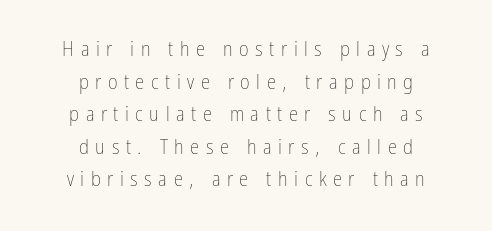
{"italic": "no", "bold": "no", "underline": "no", "align": "center", "line_spacing": "normal", "line_spacing_ratio": 1.55, "letter_spacing": "wide", "letter_spacing_em": 0.31, "glyph_px": 21}
